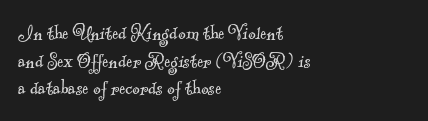
{"bold": "no", "underline": "no", "align": "left", "line_spacing_ratio": 1.2, "letter_spacing": "normal", "letter_spacing_em": 0.0, "glyph_px": 23}
